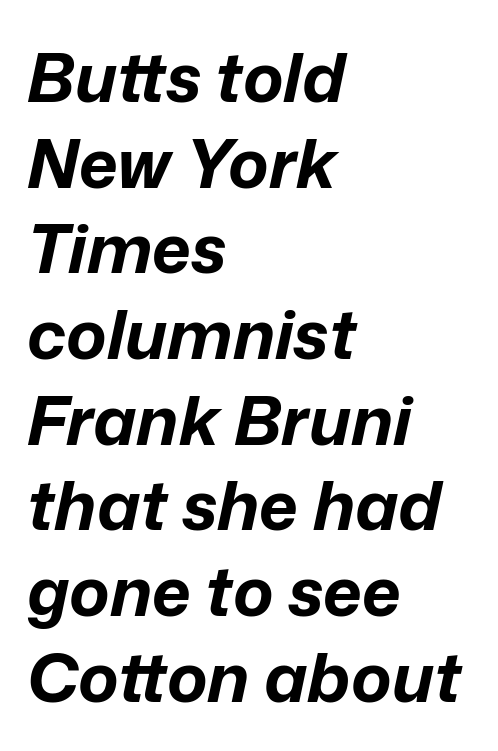
{"italic": "yes", "lean": "right", "slant_degrees": 12, "bold": "yes", "weight": "bold", "width": "normal", "stroke_contrast": "low", "x_height": "medium", "monospaced": "no", "underline": "no", "align": "left", "line_spacing": "normal", "line_spacing_ratio": 1.26, "letter_spacing": "normal", "letter_spacing_em": 0.0, "glyph_px": 68}
